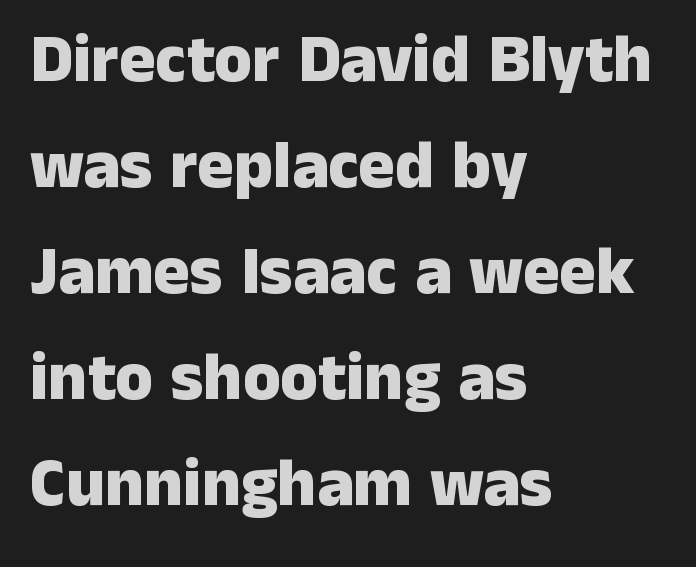
Q: Is the text bold? A: Yes.
Q: Is the text italic (slanted)? A: No, it is upright.
Q: Is the typeface a serif or a sans-serif typeface? A: Sans-serif.
Q: Is the text underlined? A: No.
Q: How is the paragraph aligned? A: Left-aligned.
Q: Is the spacing between letters normal or unusually wide? A: Normal.
Q: Is the spacing between lines tight, normal or loose? A: Normal.
Q: Width (condensed, normal, or wide)? A: Normal.
Q: Stroke contrast? A: Low.
Q: x-height? A: Medium.
Q: Monospaced? A: No.
